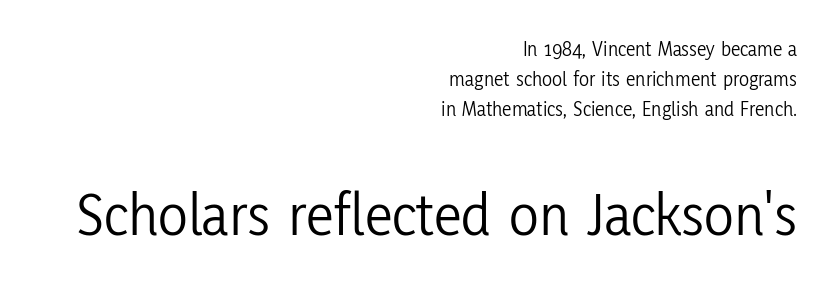
Tracking here is standard; glyphs follow each other at the usual distance. Quick note: not italic, upright. What's the leading like? Ordinary, nothing unusual. The letters advance in unequal steps, a hallmark of proportional type. Reading down the block, your eye finds every line finishing at a fixed right position. The emphasis by scale lands on block number two, below.
